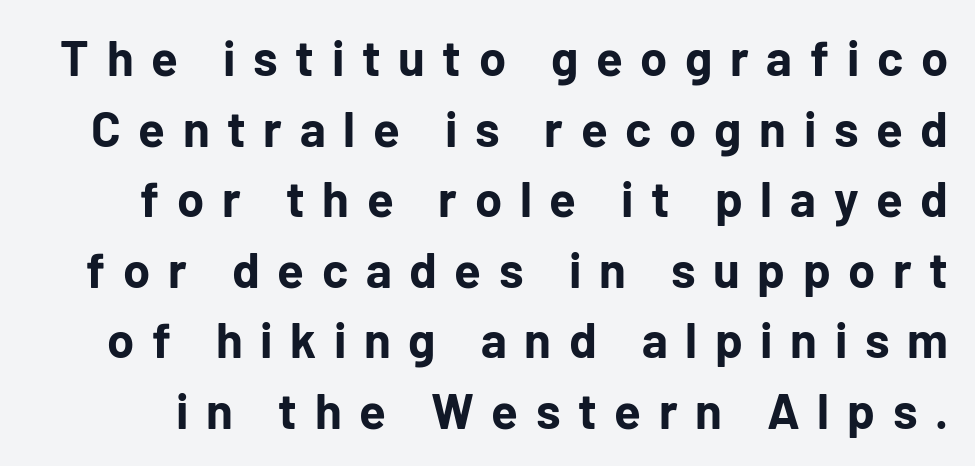
The image shows 49 px bold sans-serif type, upright; set normal line spacing (1.44x), unusually wide letter spacing (+0.36 em), not underlined; low stroke contrast and a medium x-height.
